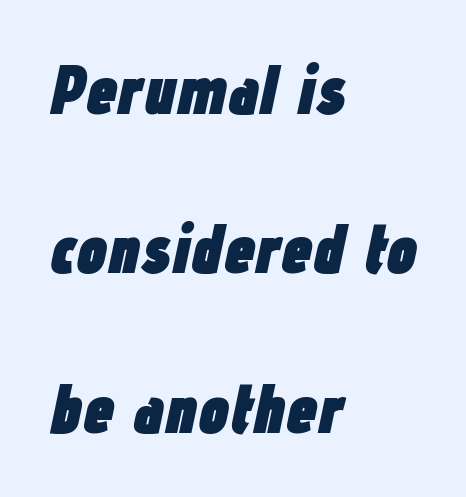
{"italic": "yes", "lean": "right", "slant_degrees": 12, "bold": "yes", "weight": "heavy", "width": "condensed", "stroke_contrast": "low", "x_height": "medium", "monospaced": "no", "underline": "no", "align": "left", "line_spacing": "loose", "line_spacing_ratio": 2.31, "letter_spacing": "normal", "letter_spacing_em": 0.0, "glyph_px": 69}
